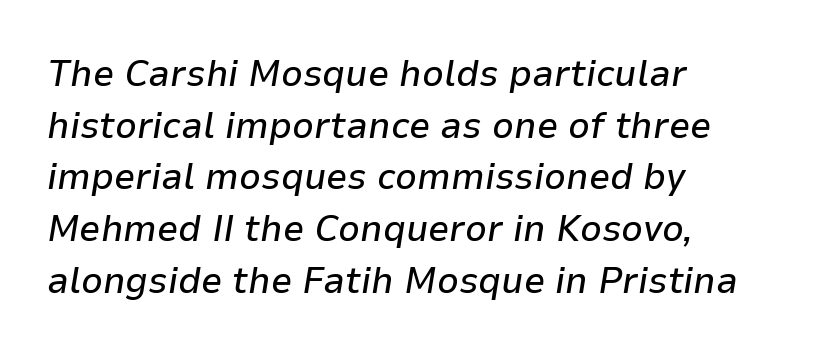
{"italic": "yes", "lean": "right", "slant_degrees": 9, "width": "normal", "stroke_contrast": "low", "x_height": "medium", "monospaced": "no", "underline": "no", "align": "left", "line_spacing": "normal", "line_spacing_ratio": 1.36, "letter_spacing": "normal", "letter_spacing_em": 0.0, "glyph_px": 38}
